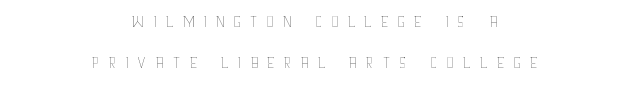
The image shows 25 px text type, upright; set centered, normal line spacing (1.64x), unusually wide letter spacing (+0.32 em), not underlined.
